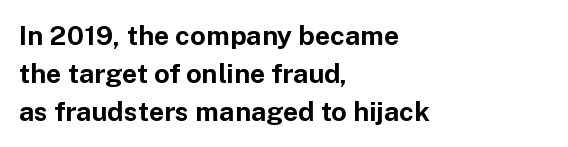
Q: Is the text bold? A: Yes.
Q: Is the text italic (slanted)? A: No, it is upright.
Q: Is the text underlined? A: No.
Q: How is the paragraph aligned? A: Left-aligned.
Q: Is the spacing between letters normal or unusually wide? A: Normal.
Q: Is the spacing between lines tight, normal or loose? A: Normal.
